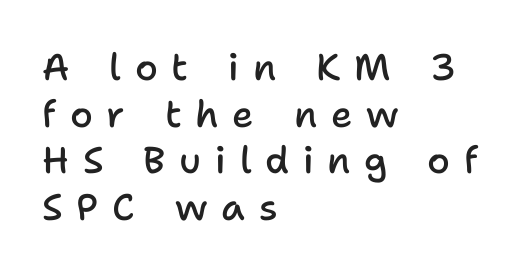
{"serif": "no", "italic": "no", "bold": "semi", "weight": "semibold", "width": "normal", "stroke_contrast": "low", "x_height": "medium", "monospaced": "no", "underline": "no", "align": "left", "line_spacing": "normal", "line_spacing_ratio": 1.26, "letter_spacing": "wide", "letter_spacing_em": 0.37, "glyph_px": 37}
